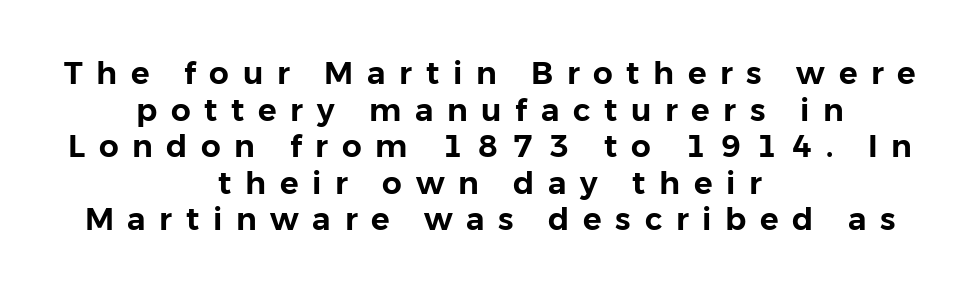
Q: Is the text italic (slanted)? A: No, it is upright.
Q: Is the typeface a serif or a sans-serif typeface? A: Sans-serif.
Q: Is the text underlined? A: No.
Q: How is the paragraph aligned? A: Centered.
Q: Is the spacing between letters normal or unusually wide? A: Unusually wide.
Q: Width (condensed, normal, or wide)? A: Normal.
Q: Stroke contrast? A: Low.
Q: x-height? A: Medium.
Q: Monospaced? A: No.
